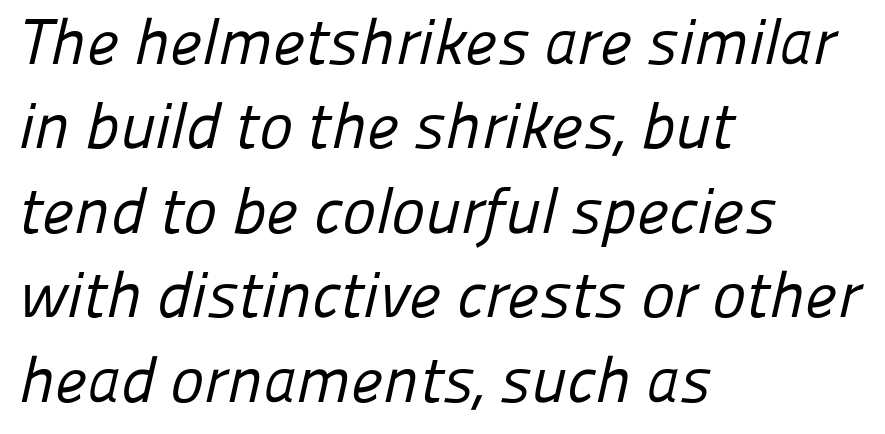
{"serif": "no", "bold": "no", "weight": "regular", "width": "normal", "stroke_contrast": "low", "x_height": "medium", "monospaced": "no", "underline": "no", "align": "left", "line_spacing": "normal", "line_spacing_ratio": 1.32, "letter_spacing": "normal", "letter_spacing_em": 0.0, "glyph_px": 64}
